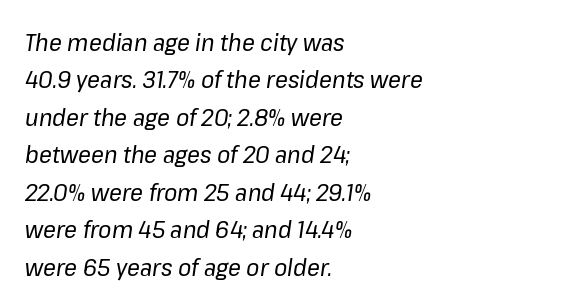
The image shows 24 px text type, italic (leaning right); set left-aligned, normal line spacing (1.56x), normal letter spacing, not underlined.
